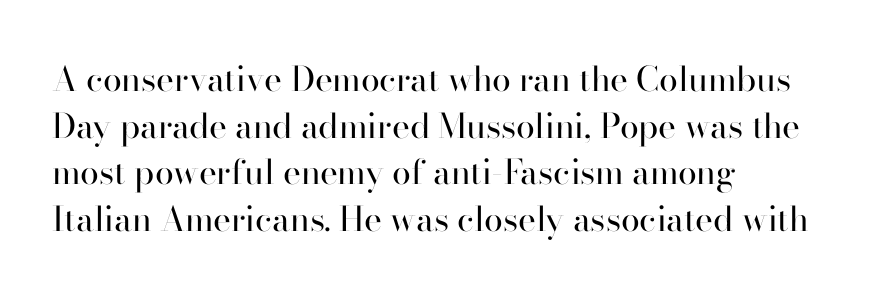
Q: Is the text bold? A: No.
Q: Is the text italic (slanted)? A: No, it is upright.
Q: Is the typeface a serif or a sans-serif typeface? A: Serif.
Q: Is the text underlined? A: No.
Q: How is the paragraph aligned? A: Left-aligned.
Q: Is the spacing between letters normal or unusually wide? A: Normal.
Q: Is the spacing between lines tight, normal or loose? A: Normal.
Q: Width (condensed, normal, or wide)? A: Normal.
Q: Stroke contrast? A: High.
Q: x-height? A: Small.
Q: Monospaced? A: No.
